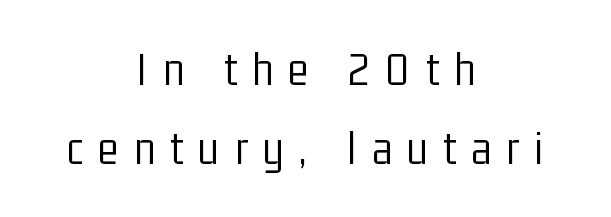
{"serif": "no", "italic": "no", "bold": "no", "weight": "light", "width": "condensed", "stroke_contrast": "low", "x_height": "medium", "monospaced": "no", "underline": "no", "align": "center", "line_spacing": "normal", "line_spacing_ratio": 1.65, "letter_spacing": "wide", "letter_spacing_em": 0.32, "glyph_px": 48}
